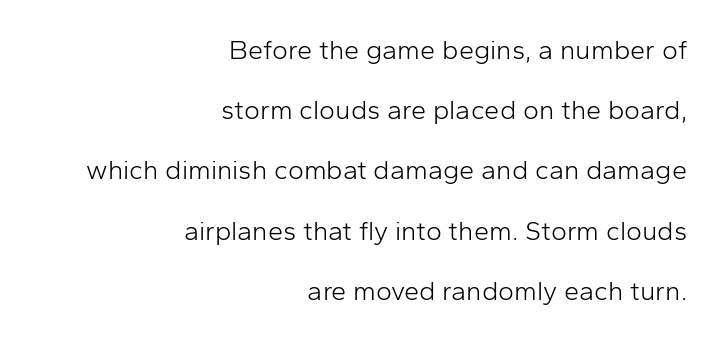
Q: Is the text bold? A: No.
Q: Is the text italic (slanted)? A: No, it is upright.
Q: Is the text underlined? A: No.
Q: How is the paragraph aligned? A: Right-aligned.
Q: Is the spacing between letters normal or unusually wide? A: Normal.
Q: Is the spacing between lines tight, normal or loose? A: Loose.
